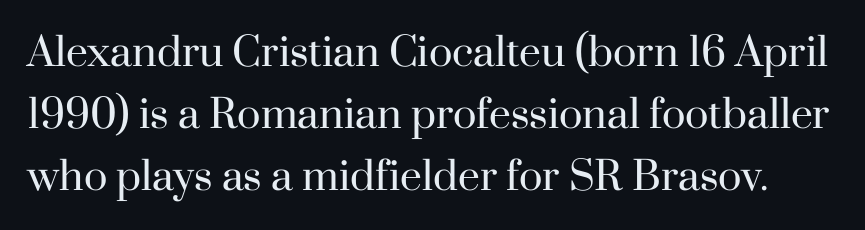
{"serif": "yes", "italic": "no", "bold": "no", "weight": "regular", "width": "normal", "stroke_contrast": "high", "x_height": "small", "monospaced": "no", "underline": "no", "line_spacing": "normal", "line_spacing_ratio": 1.59, "letter_spacing": "normal", "letter_spacing_em": 0.0, "glyph_px": 39}
